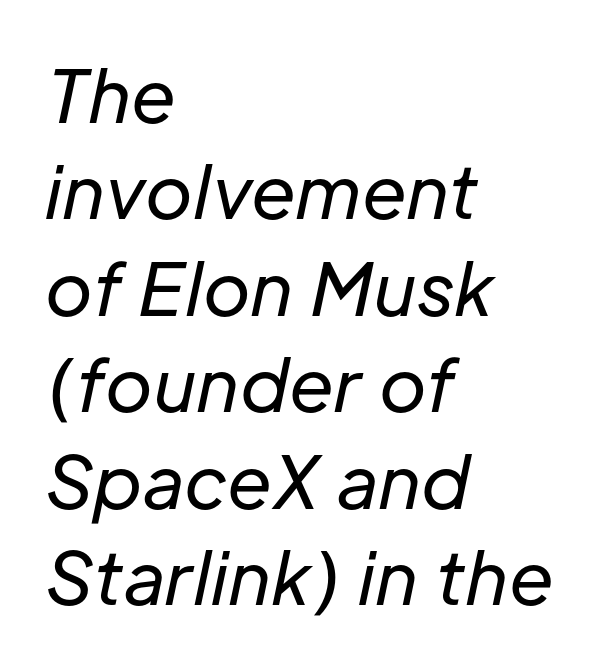
The image shows 72 px regular-weight type, italic (leaning right); set left-aligned, normal line spacing (1.34x), normal letter spacing, not underlined; low stroke contrast and a medium x-height.
